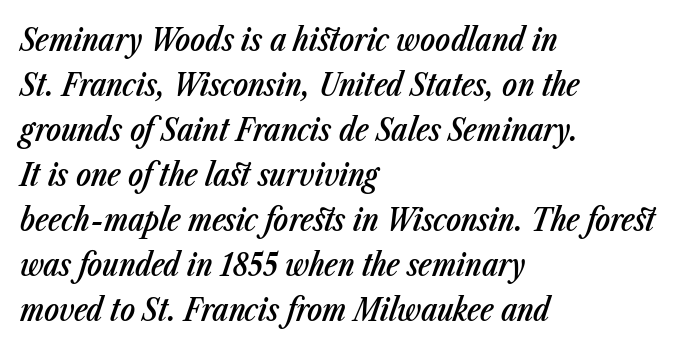
Horizontal bands of white between lines are of average thickness. Stroke thickness is moderately raised; the sample reads as semibold. The text carries the slant typical of an italic or oblique font. The paragraph has a hard left edge and a soft right edge. Tracking here is standard; glyphs follow each other at the usual distance. Is this a fixed-width face? No — the glyphs have proportional, varying widths.
